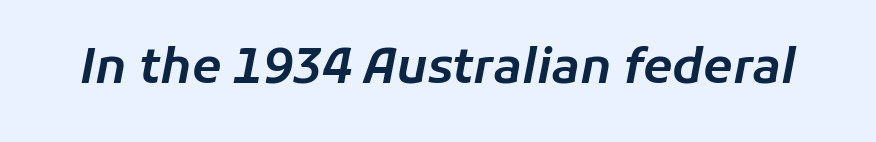
{"italic": "yes", "lean": "right", "slant_degrees": 11, "width": "normal", "stroke_contrast": "low", "x_height": "medium", "monospaced": "no", "underline": "no", "letter_spacing": "normal", "letter_spacing_em": 0.0, "glyph_px": 48}
